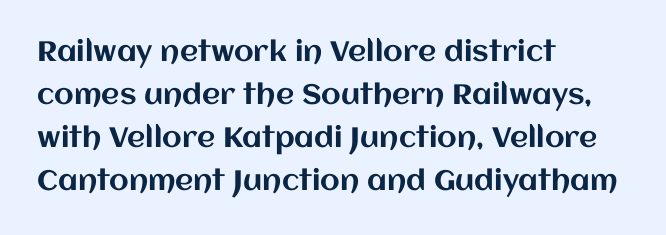
Q: Is the text italic (slanted)? A: No, it is upright.
Q: Is the text underlined? A: No.
Q: How is the paragraph aligned? A: Left-aligned.
Q: Is the spacing between letters normal or unusually wide? A: Normal.
Q: Is the spacing between lines tight, normal or loose? A: Normal.
Q: Width (condensed, normal, or wide)? A: Normal.
Q: Stroke contrast? A: Medium.
Q: x-height? A: Large.
Q: Monospaced? A: No.
